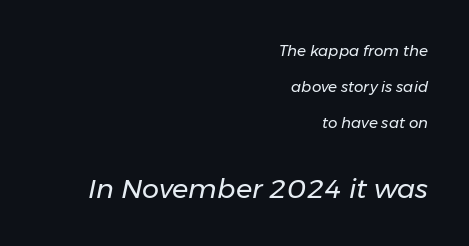
The image shows 27 px text type, italic (leaning right); set right-aligned, loose line spacing (2.4x), normal letter spacing, not underlined; the second (bottom) block is 1.8x larger.
